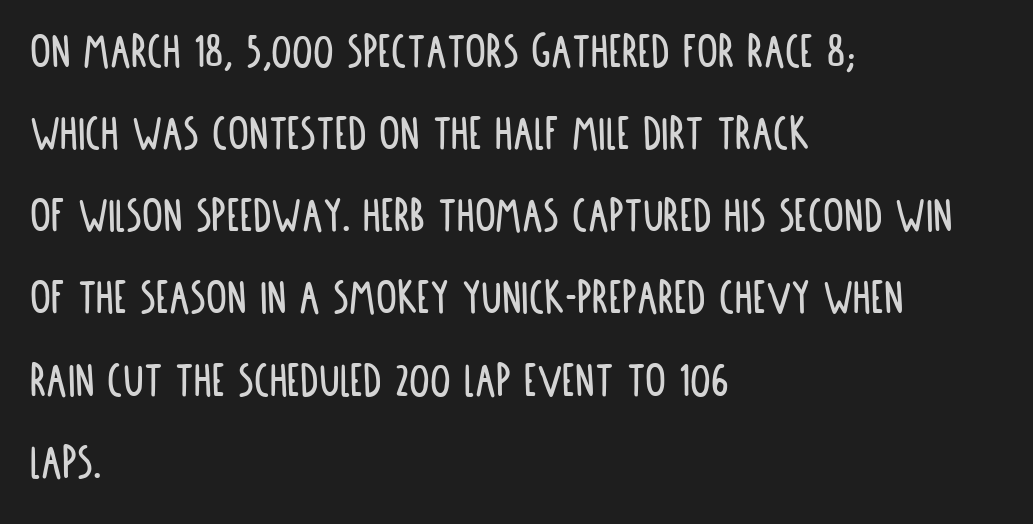
Q: Is the text italic (slanted)? A: No, it is upright.
Q: Is the typeface a serif or a sans-serif typeface? A: Sans-serif.
Q: Is the text underlined? A: No.
Q: How is the paragraph aligned? A: Left-aligned.
Q: Is the spacing between letters normal or unusually wide? A: Normal.
Q: Is the spacing between lines tight, normal or loose? A: Normal.
Q: Width (condensed, normal, or wide)? A: Condensed.
Q: Stroke contrast? A: Low.
Q: x-height? A: Large.
Q: Monospaced? A: No.
